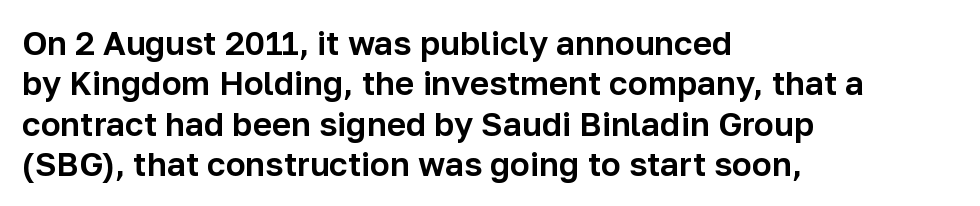
Anything drawn beneath the words? Only blank space. The passage shown is typed in a proportional face where columns would drift. Do the letters lean? They stand straight. Short note: letters normally spaced. The face used here is a sans, in the tradition of grotesques and geometrics. These lines stack with their left ends in a neat column.
